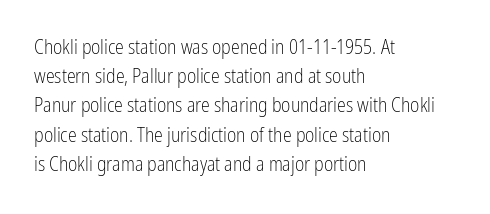
{"italic": "no", "bold": "no", "underline": "no", "align": "left", "line_spacing": "normal", "line_spacing_ratio": 1.46, "letter_spacing": "normal", "letter_spacing_em": 0.0, "glyph_px": 20}
